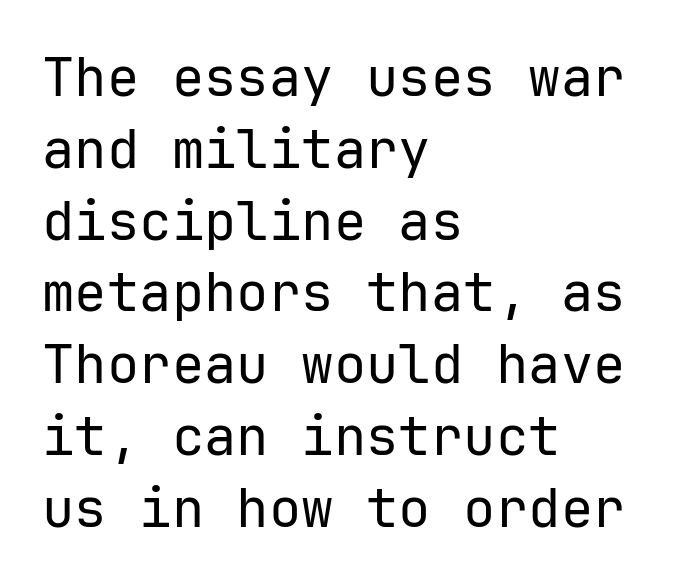
{"serif": "no", "italic": "no", "bold": "no", "weight": "regular", "width": "normal", "stroke_contrast": "low", "x_height": "medium", "monospaced": "yes", "underline": "no", "align": "left", "line_spacing": "normal", "line_spacing_ratio": 1.33, "letter_spacing": "normal", "letter_spacing_em": 0.0, "glyph_px": 54}
